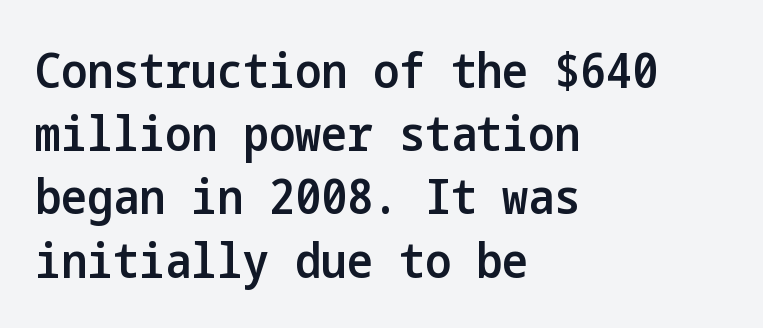
{"serif": "no", "italic": "no", "bold": "semi", "weight": "semibold", "width": "condensed", "stroke_contrast": "low", "x_height": "medium", "underline": "no", "align": "left", "line_spacing": "normal", "line_spacing_ratio": 1.29, "letter_spacing": "normal", "letter_spacing_em": 0.0, "glyph_px": 49}
